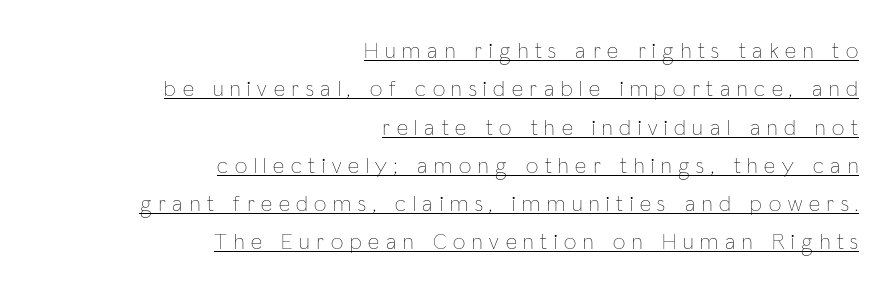
The image shows 22 px text type, upright; set right-aligned, line spacing 1.74x, unusually wide letter spacing (+0.31 em), underlined.
